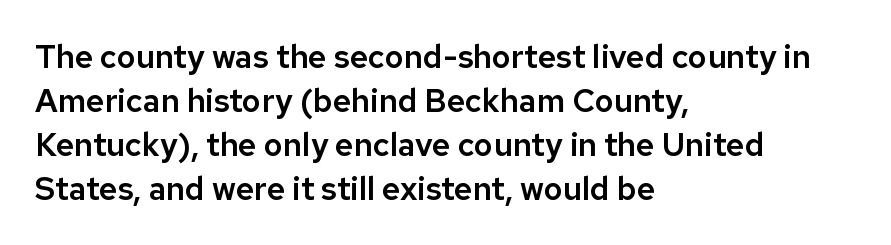
The image shows 32 px sans-serif type, upright; set left-aligned, normal line spacing (1.37x), normal letter spacing, not underlined; low stroke contrast and a medium x-height.
